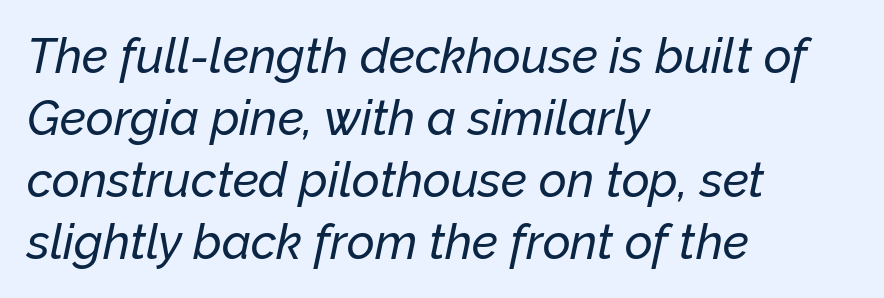
{"italic": "yes", "lean": "right", "slant_degrees": 12, "width": "normal", "stroke_contrast": "low", "x_height": "medium", "monospaced": "no", "underline": "no", "align": "left", "line_spacing": "normal", "line_spacing_ratio": 1.29, "letter_spacing": "normal", "letter_spacing_em": 0.0, "glyph_px": 48}
